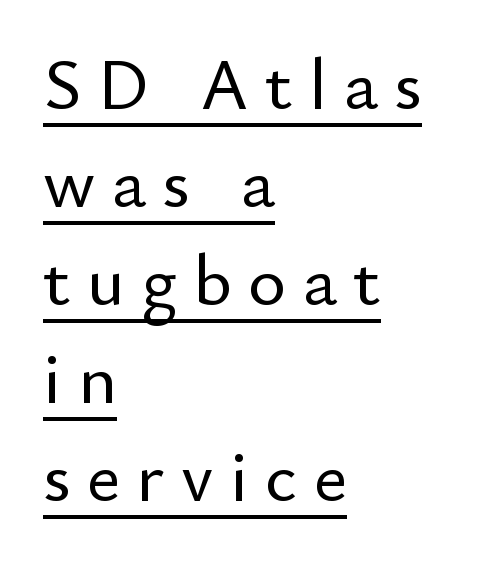
The image shows 72 px sans-serif type, upright; set left-aligned, normal line spacing (1.36x), unusually wide letter spacing (+0.23 em), underlined; low stroke contrast and a small x-height.
